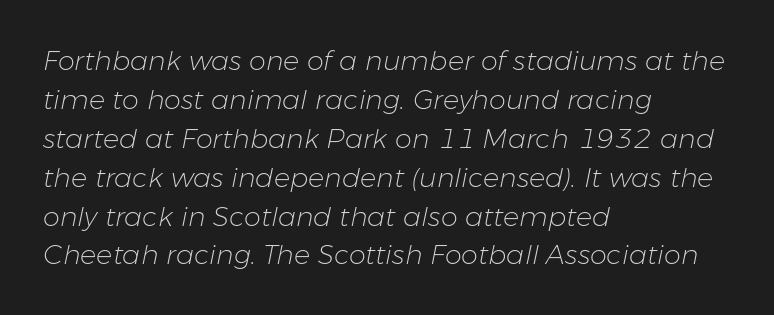
The image shows 27 px text type, italic (leaning right); set left-aligned, normal line spacing (1.44x), normal letter spacing, not underlined.
